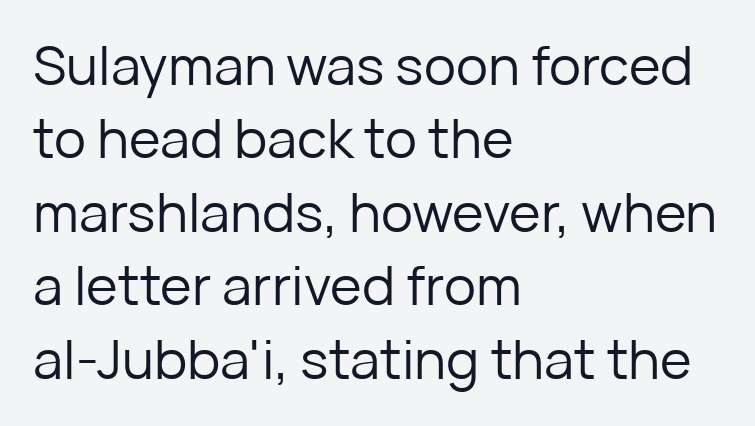
Q: Is the text bold? A: No.
Q: Is the text italic (slanted)? A: No, it is upright.
Q: Is the typeface a serif or a sans-serif typeface? A: Sans-serif.
Q: Is the text underlined? A: No.
Q: How is the paragraph aligned? A: Left-aligned.
Q: Is the spacing between letters normal or unusually wide? A: Normal.
Q: Is the spacing between lines tight, normal or loose? A: Normal.
Q: Width (condensed, normal, or wide)? A: Normal.
Q: Stroke contrast? A: Low.
Q: x-height? A: Medium.
Q: Monospaced? A: No.
